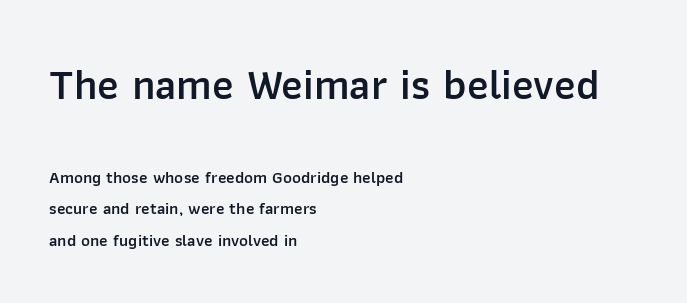
Q: Is the text bold? A: Semi-bold.
Q: Is the text italic (slanted)? A: No, it is upright.
Q: Is the typeface a serif or a sans-serif typeface? A: Sans-serif.
Q: Is the text underlined? A: No.
Q: How is the paragraph aligned? A: Left-aligned.
Q: Is the spacing between letters normal or unusually wide? A: Normal.
Q: Which block of text is set in a larger size, the first (top) or the second (bottom)? A: The first (top) one.
Q: Width (condensed, normal, or wide)? A: Normal.
Q: Stroke contrast? A: Low.
Q: x-height? A: Medium.
Q: Monospaced? A: No.
